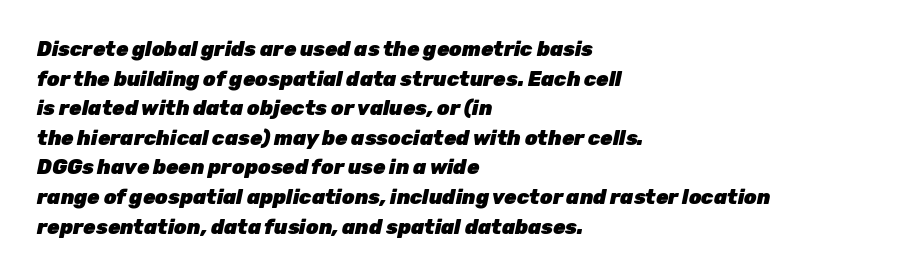
The image shows 20 px bold type, italic (leaning right); set left-aligned, normal line spacing (1.48x), normal letter spacing, not underlined.
